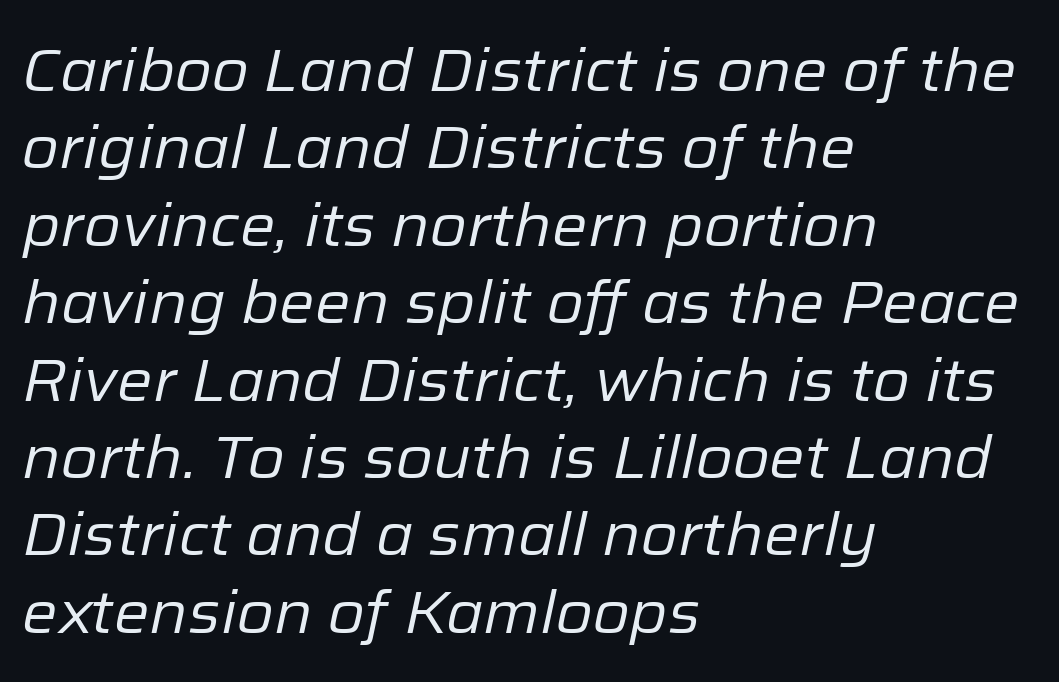
Q: Is the text bold? A: No.
Q: Is the text italic (slanted)? A: Yes, it leans right by about 12 degrees.
Q: Is the text underlined? A: No.
Q: How is the paragraph aligned? A: Left-aligned.
Q: Is the spacing between letters normal or unusually wide? A: Normal.
Q: Is the spacing between lines tight, normal or loose? A: Normal.
Q: Width (condensed, normal, or wide)? A: Normal.
Q: Stroke contrast? A: Low.
Q: x-height? A: Medium.
Q: Monospaced? A: No.
